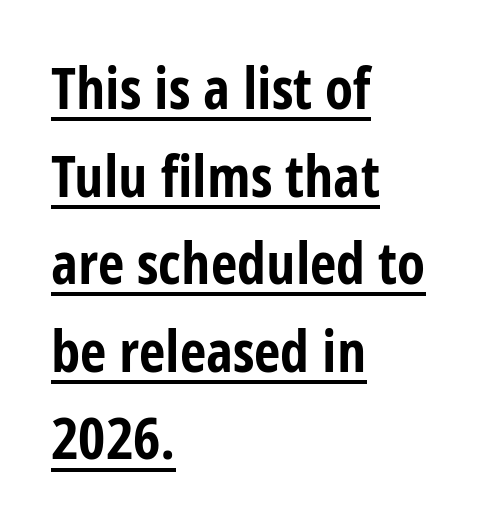
Q: Is the text bold? A: Yes.
Q: Is the text italic (slanted)? A: No, it is upright.
Q: Is the typeface a serif or a sans-serif typeface? A: Sans-serif.
Q: Is the text underlined? A: Yes.
Q: How is the paragraph aligned? A: Left-aligned.
Q: Is the spacing between letters normal or unusually wide? A: Normal.
Q: Is the spacing between lines tight, normal or loose? A: Normal.
Q: Width (condensed, normal, or wide)? A: Condensed.
Q: Stroke contrast? A: Low.
Q: x-height? A: Large.
Q: Monospaced? A: No.
